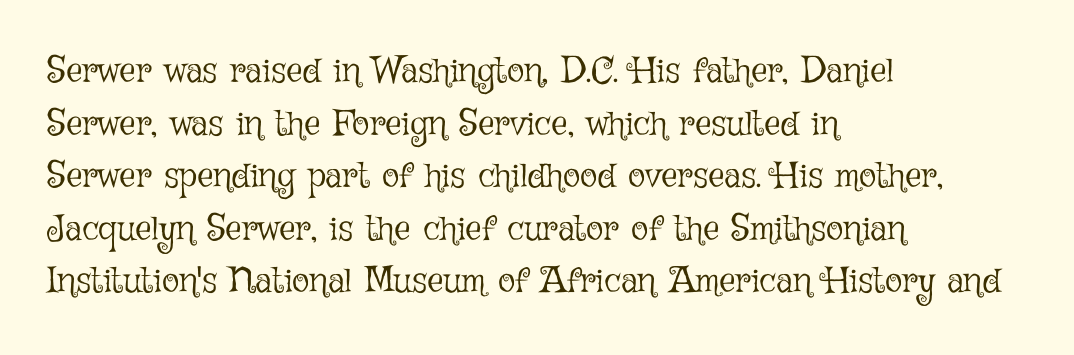
This reads as an unemphasized weight, regular at the heaviest. This sample is left-justified, so line endings fall wherever the words run out. Honestly, the letter spacing is just normal — you wouldn't notice it. The zone under the glyphs is completely vacant. The face used here is proportionally spaced, like ordinary book or web type.
